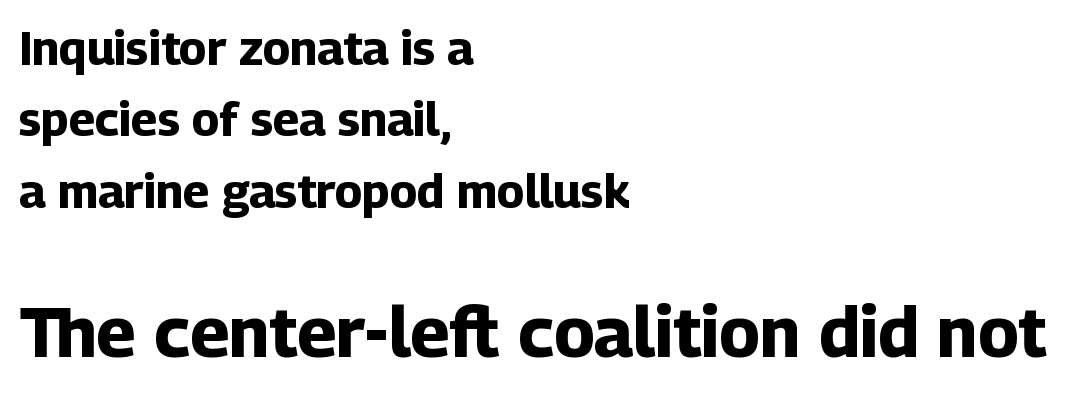
The image shows 70 px bold sans-serif type, upright; set left-aligned, normal line spacing (1.52x), normal letter spacing, not underlined; the second (bottom) block is 1.49x larger; low stroke contrast and a medium x-height.
